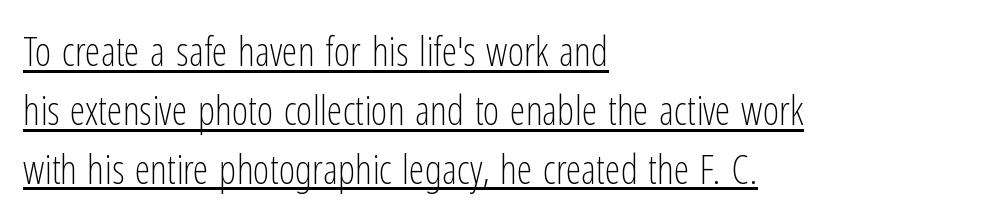
Short and long lines alike share a common starting point at left. Does extra space separate the letters? No, they use regular spacing. Quick note: underline on. Weight: regular or lighter. Evenly set lines give the paragraph a standard silhouette. Quick note: not italic, upright.
